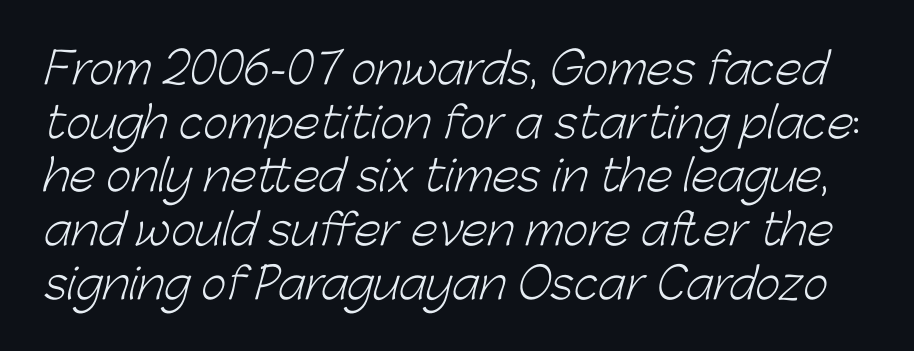
Has an underline been added? It has not. The letterforms sit shoulder to shoulder at normal distance. The line-height multiplier appears to be the usual default. Each letter keeps its own natural width here, so spacing adapts to shape. This sample uses a sans-serif face. These glyphs show unthickened strokes, regular width or finer.
